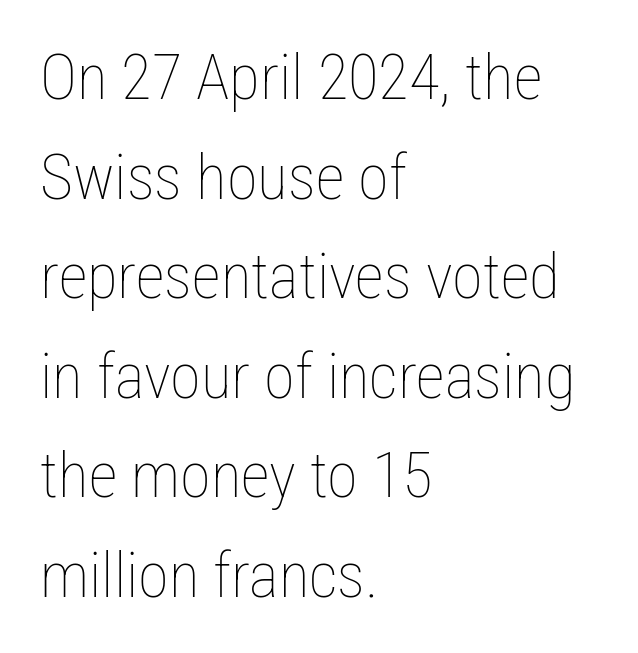
{"italic": "no", "bold": "no", "weight": "thin", "width": "condensed", "stroke_contrast": "low", "x_height": "medium", "monospaced": "no", "underline": "no", "align": "left", "line_spacing": "normal", "line_spacing_ratio": 1.58, "letter_spacing": "normal", "letter_spacing_em": 0.0, "glyph_px": 63}
